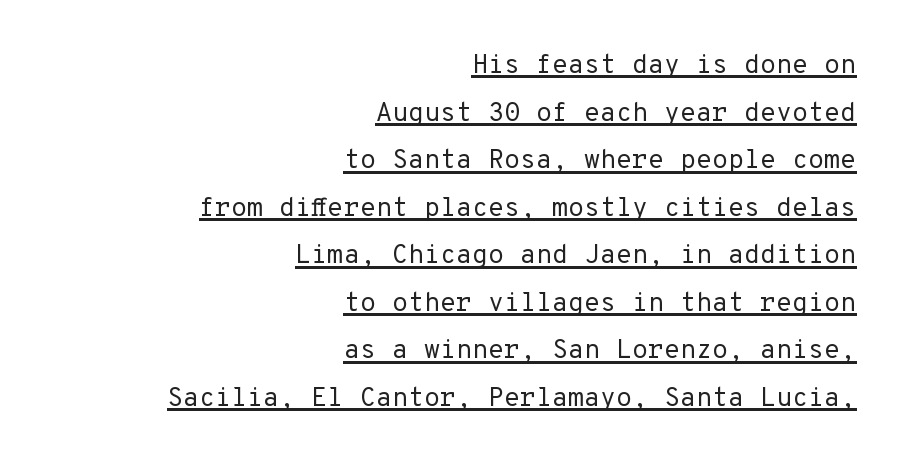
{"italic": "no", "bold": "no", "underline": "yes", "align": "right", "line_spacing_ratio": 1.83, "letter_spacing": "normal", "letter_spacing_em": 0.0, "glyph_px": 26}
